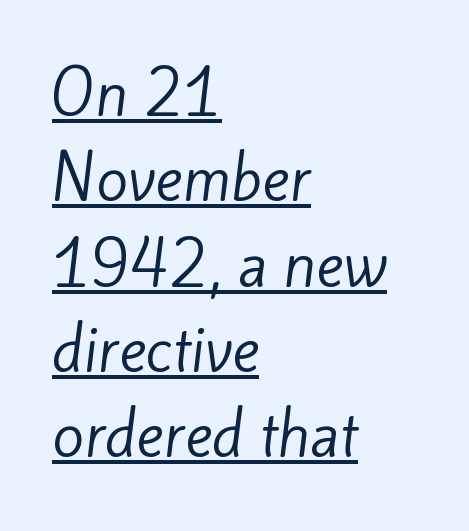
{"serif": "no", "bold": "no", "weight": "regular", "width": "normal", "stroke_contrast": "low", "x_height": "small", "monospaced": "no", "underline": "yes", "align": "left", "line_spacing": "normal", "line_spacing_ratio": 1.47, "letter_spacing": "normal", "letter_spacing_em": 0.0, "glyph_px": 58}
